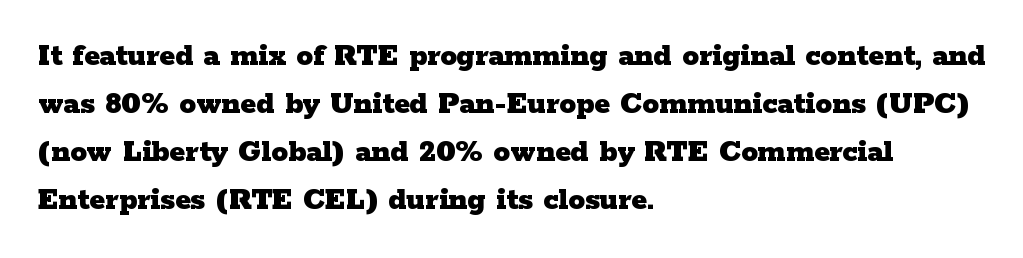
Q: Is the text bold? A: Yes.
Q: Is the text italic (slanted)? A: No, it is upright.
Q: Is the typeface a serif or a sans-serif typeface? A: Serif.
Q: Is the text underlined? A: No.
Q: How is the paragraph aligned? A: Left-aligned.
Q: Is the spacing between letters normal or unusually wide? A: Normal.
Q: Is the spacing between lines tight, normal or loose? A: Normal.
Q: Width (condensed, normal, or wide)? A: Wide.
Q: Stroke contrast? A: Low.
Q: x-height? A: Medium.
Q: Monospaced? A: No.
